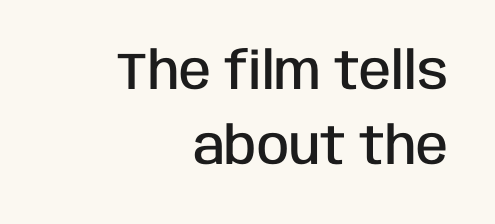
{"serif": "no", "italic": "no", "bold": "semi", "weight": "semibold", "width": "condensed", "stroke_contrast": "low", "x_height": "large", "monospaced": "no", "underline": "no", "align": "right", "line_spacing": "normal", "line_spacing_ratio": 1.44, "letter_spacing": "normal", "letter_spacing_em": 0.0, "glyph_px": 52}
